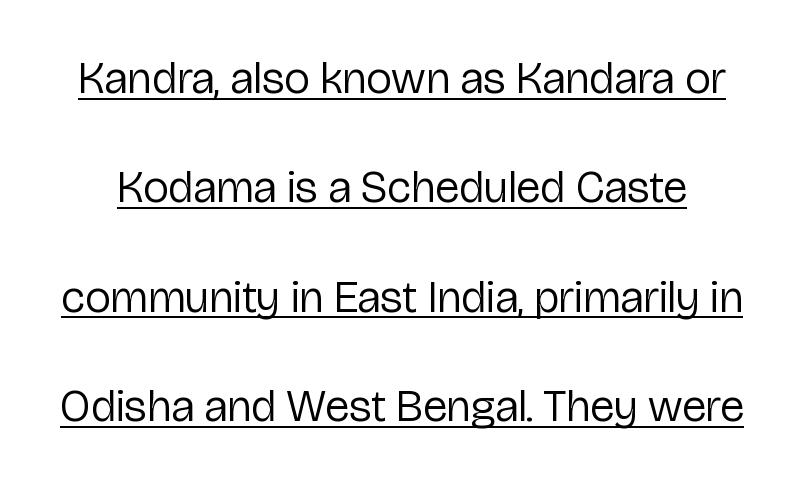
{"serif": "no", "italic": "no", "bold": "no", "weight": "regular", "width": "normal", "stroke_contrast": "low", "x_height": "medium", "monospaced": "no", "underline": "yes", "line_spacing": "loose", "line_spacing_ratio": 2.43, "letter_spacing": "normal", "letter_spacing_em": 0.0, "glyph_px": 45}
